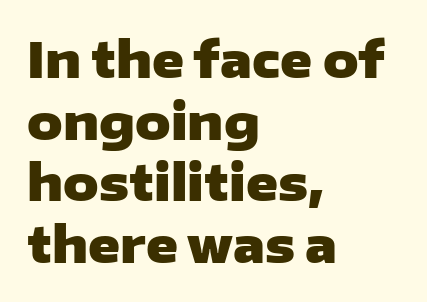
The image shows 49 px heavy, wide sans-serif type, upright; set left-aligned, normal line spacing (1.26x), normal letter spacing, not underlined; low stroke contrast and a medium x-height.
